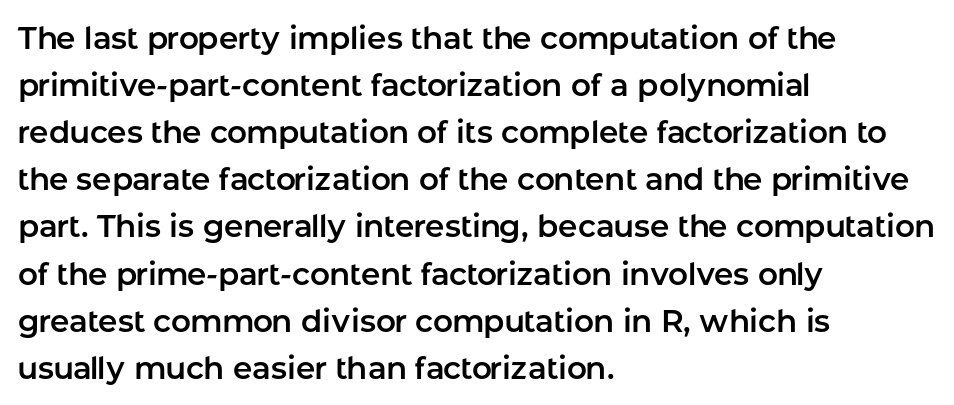
{"serif": "no", "italic": "no", "width": "normal", "stroke_contrast": "low", "x_height": "medium", "monospaced": "no", "underline": "no", "align": "left", "line_spacing": "normal", "line_spacing_ratio": 1.52, "letter_spacing": "normal", "letter_spacing_em": 0.0, "glyph_px": 31}
